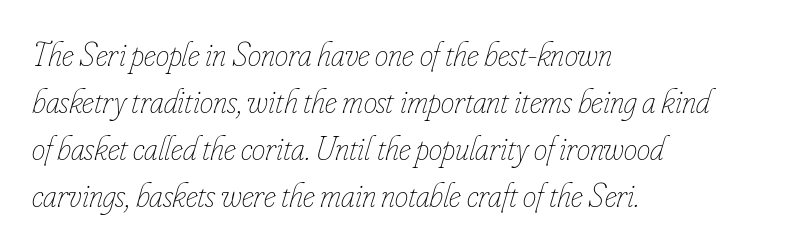
Nobody touched the tracking dial on this one. Is the type heavy? It reads as light-to-regular instead. The compositor pushed each line to the left boundary. The rows are spaced the way most documents space them. Observe the lean: these are italic letterforms. You could not count columns in this text — the font is proportionally spaced.
